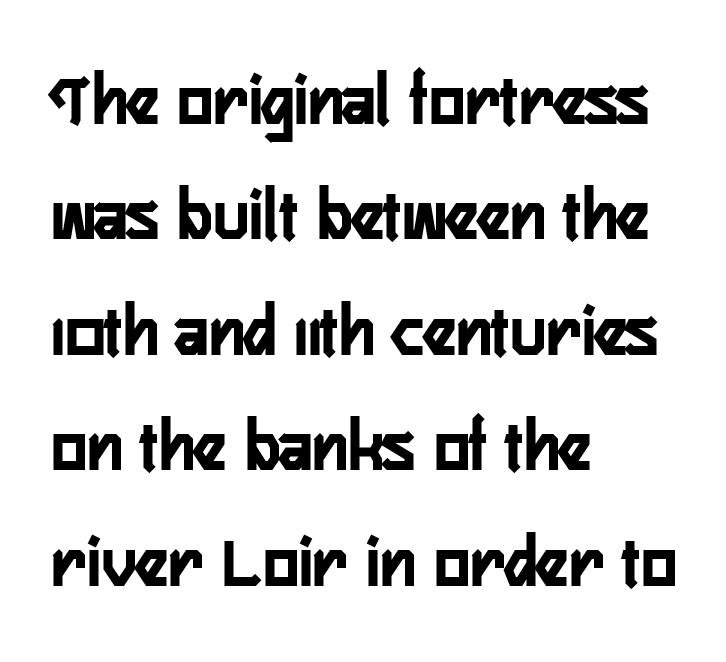
The image shows 75 px condensed sans-serif type, upright; set left-aligned, normal line spacing (1.54x), normal letter spacing, not underlined; low stroke contrast and a medium x-height.
